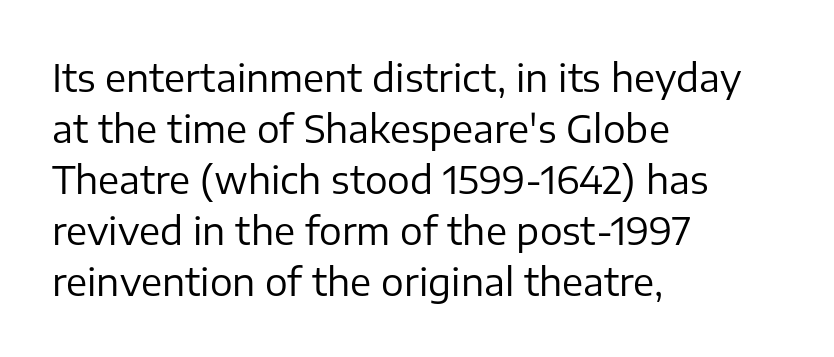
The image shows 38 px regular-weight sans-serif type, upright; set left-aligned, normal line spacing (1.34x), normal letter spacing, not underlined; low stroke contrast and a medium x-height.
